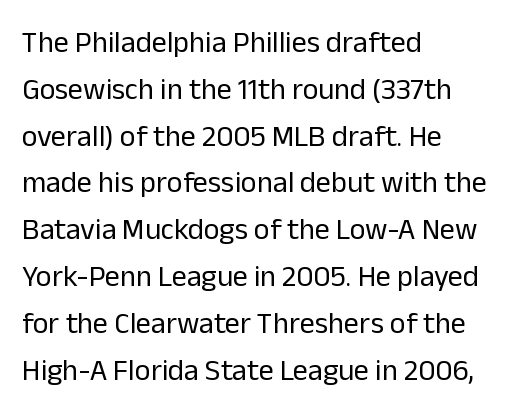
The image shows 30 px regular-weight sans-serif type, upright; set left-aligned, normal line spacing (1.56x), normal letter spacing, not underlined; low stroke contrast and a medium x-height.
